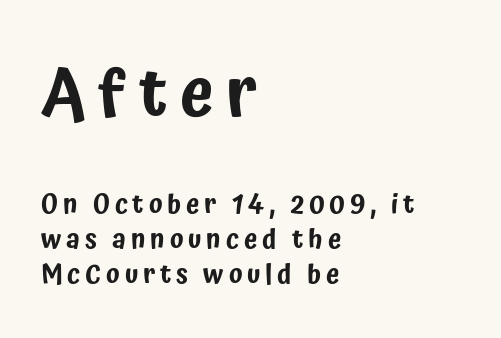
The image shows 68 px condensed sans-serif type, upright; set left-aligned, normal line spacing (1.29x), not underlined; the first (top) block is 2.52x larger; low stroke contrast and a medium x-height.
